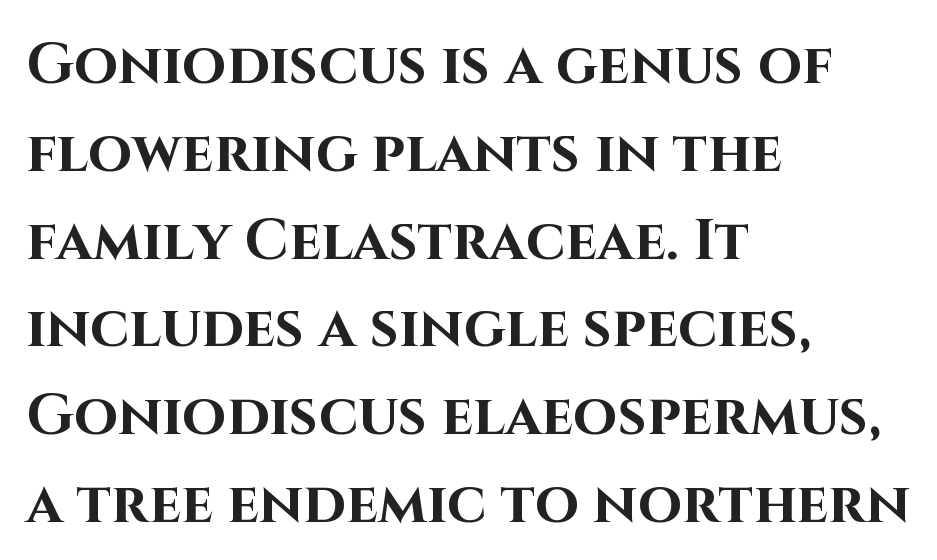
The image shows 57 px bold sans-serif type, upright; set left-aligned, normal line spacing (1.54x), normal letter spacing, not underlined; high stroke contrast and a large x-height.
